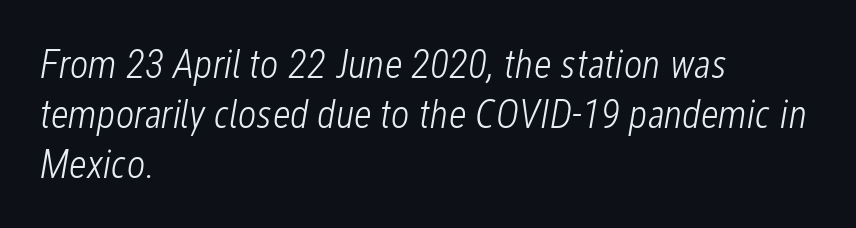
The image shows 40 px light, condensed type, italic (leaning right); set left-aligned, normal line spacing (1.25x), normal letter spacing, not underlined; low stroke contrast and a medium x-height.
